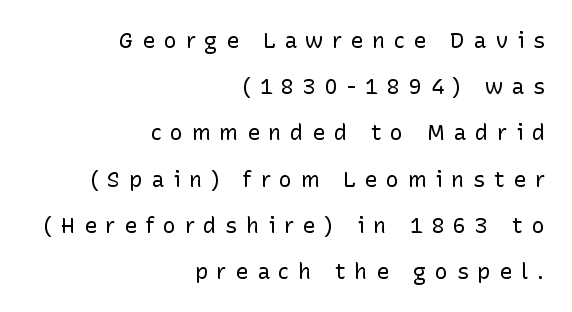
Q: Is the text bold? A: No.
Q: Is the text italic (slanted)? A: No, it is upright.
Q: Is the text underlined? A: No.
Q: How is the paragraph aligned? A: Right-aligned.
Q: Is the spacing between letters normal or unusually wide? A: Unusually wide.
Q: Is the spacing between lines tight, normal or loose? A: Loose.
